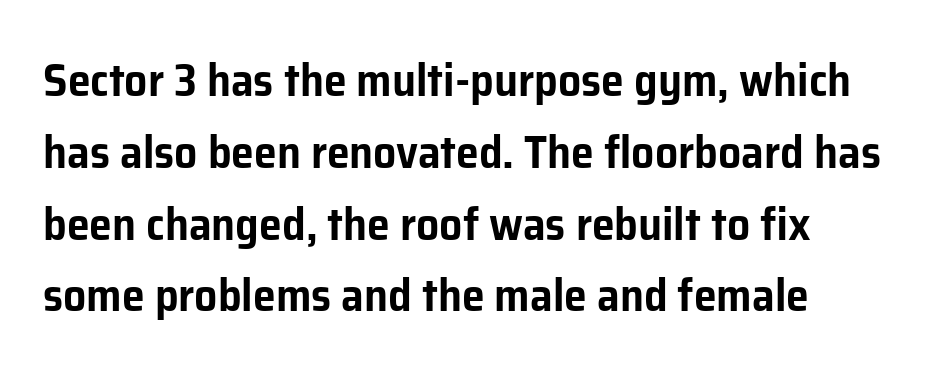
{"serif": "no", "italic": "no", "width": "normal", "stroke_contrast": "low", "x_height": "medium", "monospaced": "no", "underline": "no", "line_spacing": "normal", "line_spacing_ratio": 1.56, "letter_spacing": "normal", "letter_spacing_em": 0.0, "glyph_px": 46}
